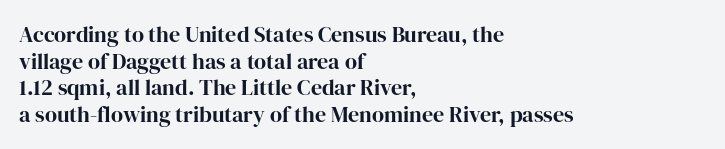
{"italic": "no", "bold": "yes", "underline": "no", "align": "left", "line_spacing_ratio": 1.21, "letter_spacing": "normal", "letter_spacing_em": 0.0, "glyph_px": 22}
